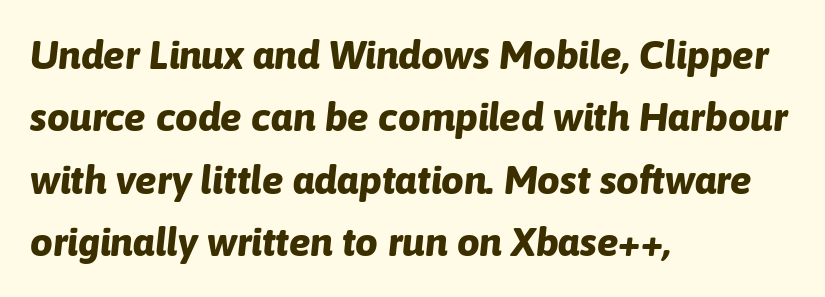
The rag falls on the right side of this text block. The passage shown is typed in a proportional face where columns would drift. How are the letters spaced? Ordinarily, with no added tracking. The rows are spaced the way most documents space them.
